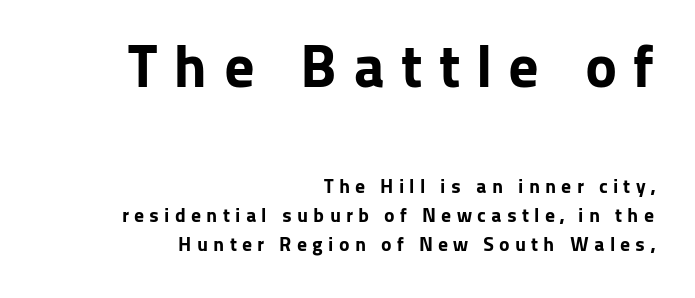
{"serif": "no", "italic": "no", "bold": "yes", "weight": "bold", "width": "normal", "stroke_contrast": "low", "x_height": "medium", "monospaced": "no", "underline": "no", "align": "right", "line_spacing": "normal", "line_spacing_ratio": 1.45, "letter_spacing": "wide", "letter_spacing_em": 0.26, "larger_block": "first", "size_ratio": 3.05, "glyph_px": 61}
